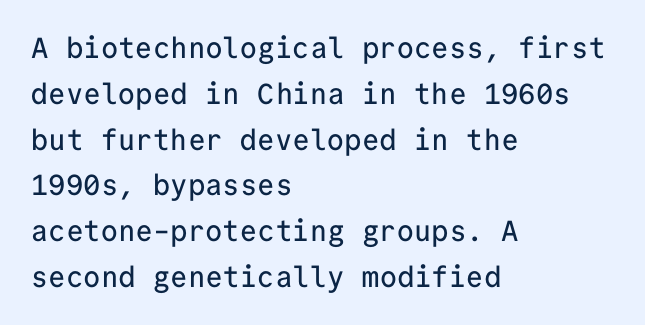
The image shows 29 px sans-serif type, upright, monospaced; set left-aligned, normal line spacing (1.58x), normal letter spacing, not underlined; low stroke contrast and a medium x-height.
